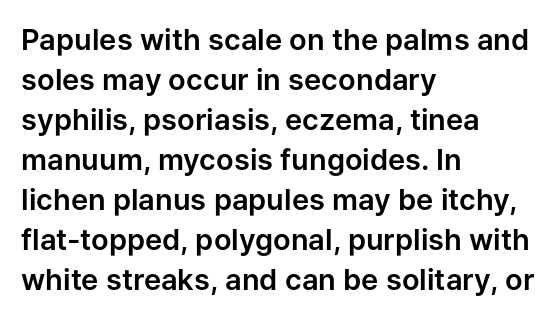
The image shows 29 px sans-serif type, upright; set left-aligned, normal line spacing (1.38x), normal letter spacing, not underlined; low stroke contrast and a medium x-height.
